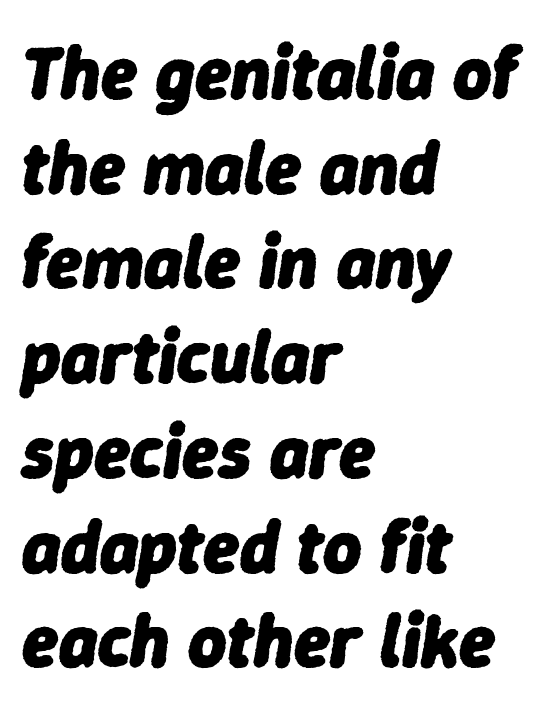
The image shows 74 px heavy type, italic (leaning right); set left-aligned, normal line spacing (1.28x), normal letter spacing, not underlined; low stroke contrast and a medium x-height.
